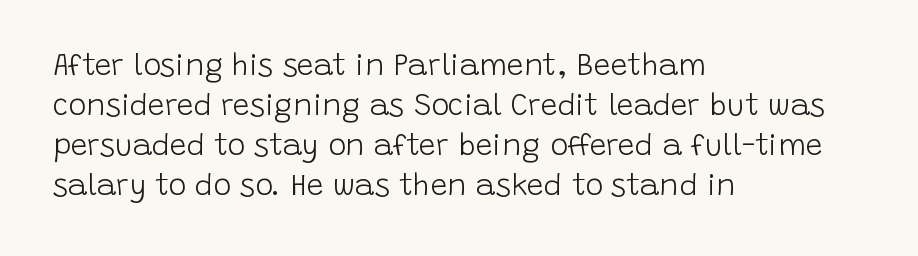
{"serif": "no", "italic": "no", "bold": "no", "weight": "light", "width": "normal", "stroke_contrast": "low", "x_height": "large", "monospaced": "no", "underline": "no", "align": "left", "line_spacing": "normal", "line_spacing_ratio": 1.33, "letter_spacing": "normal", "letter_spacing_em": 0.0, "glyph_px": 30}
